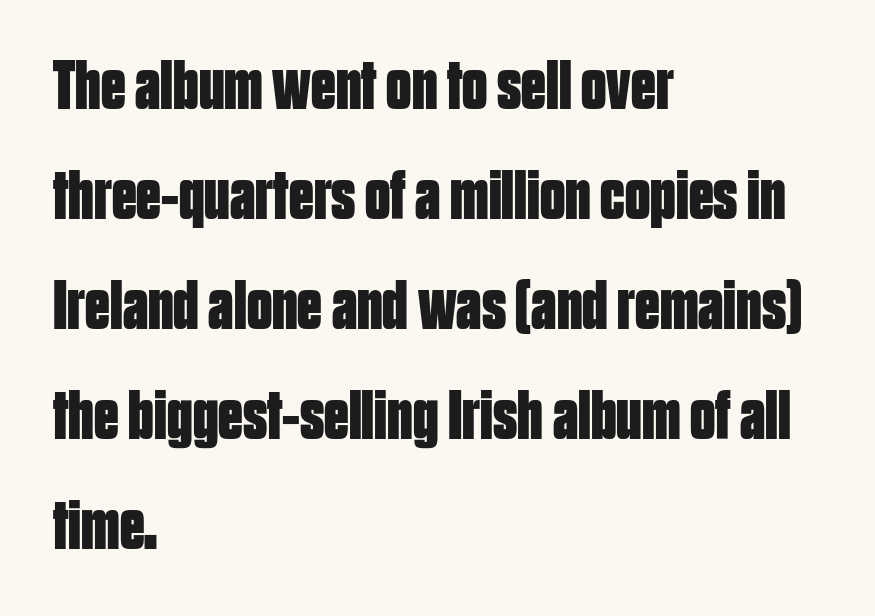
Q: Is the text bold? A: Yes.
Q: Is the text italic (slanted)? A: No, it is upright.
Q: Is the typeface a serif or a sans-serif typeface? A: Sans-serif.
Q: Is the text underlined? A: No.
Q: How is the paragraph aligned? A: Left-aligned.
Q: Is the spacing between letters normal or unusually wide? A: Normal.
Q: Is the spacing between lines tight, normal or loose? A: Normal.
Q: Width (condensed, normal, or wide)? A: Condensed.
Q: Stroke contrast? A: Low.
Q: x-height? A: Large.
Q: Monospaced? A: No.
